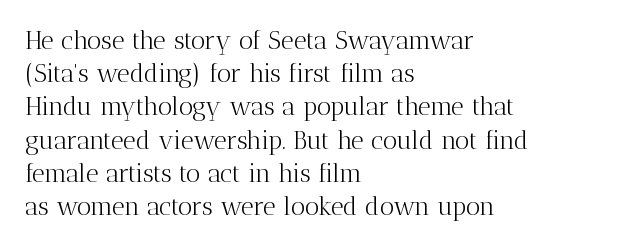
The image shows 25 px text type, upright; set left-aligned, normal line spacing (1.33x), normal letter spacing, not underlined.
